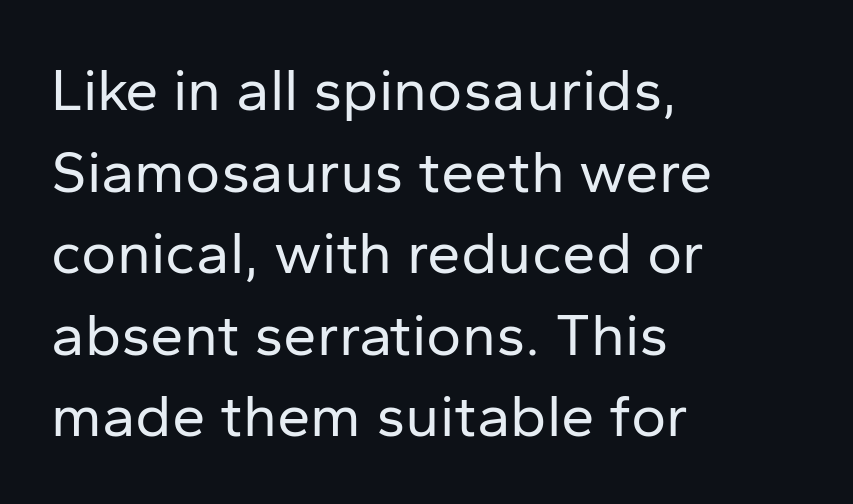
Q: Is the text bold? A: No.
Q: Is the text italic (slanted)? A: No, it is upright.
Q: Is the typeface a serif or a sans-serif typeface? A: Sans-serif.
Q: Is the text underlined? A: No.
Q: How is the paragraph aligned? A: Left-aligned.
Q: Is the spacing between letters normal or unusually wide? A: Normal.
Q: Is the spacing between lines tight, normal or loose? A: Normal.
Q: Width (condensed, normal, or wide)? A: Normal.
Q: Stroke contrast? A: Low.
Q: x-height? A: Medium.
Q: Monospaced? A: No.
